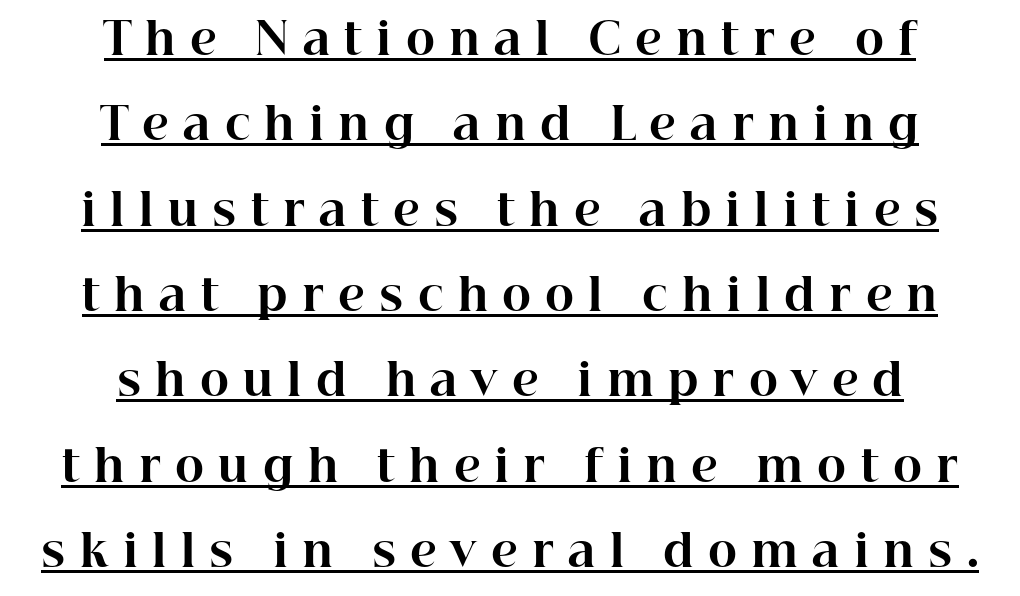
{"serif": "yes", "italic": "no", "bold": "yes", "weight": "bold", "width": "normal", "stroke_contrast": "high", "x_height": "medium", "monospaced": "no", "underline": "yes", "align": "center", "line_spacing": "loose", "line_spacing_ratio": 1.94, "letter_spacing": "wide", "letter_spacing_em": 0.32, "glyph_px": 44}
